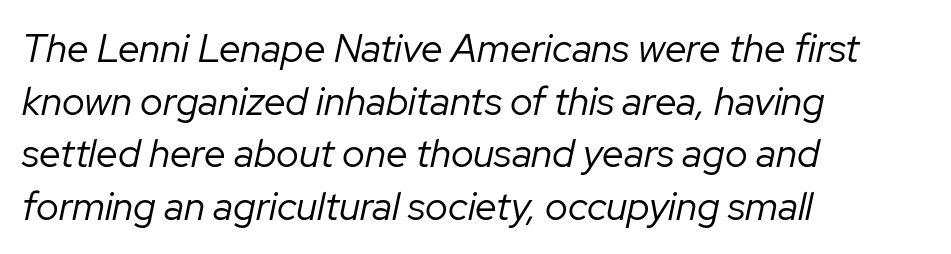
{"italic": "yes", "lean": "right", "slant_degrees": 12, "bold": "no", "weight": "regular", "width": "normal", "stroke_contrast": "low", "x_height": "medium", "monospaced": "no", "underline": "no", "align": "left", "line_spacing": "normal", "line_spacing_ratio": 1.35, "letter_spacing": "normal", "letter_spacing_em": 0.0, "glyph_px": 39}
